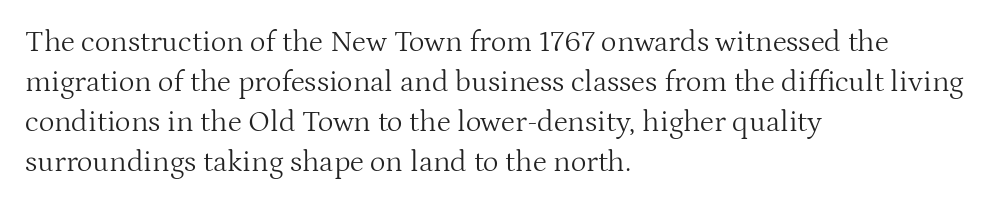
The letters advance in unequal steps, a hallmark of proportional type. Honestly, there is no underline to notice here at all. Classification — serif. Posture: straight, roman, zero tilt. Reading down the column, the eye jumps a familiar distance to each next line. Each stroke keeps to a modest, everyday thickness or less.
